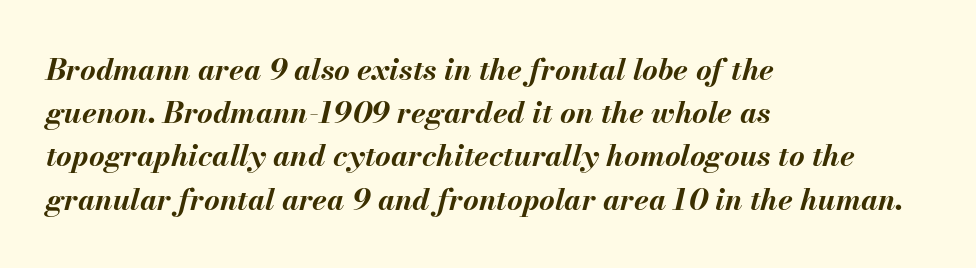
{"italic": "yes", "lean": "right", "slant_degrees": 13, "bold": "yes", "weight": "bold", "width": "normal", "stroke_contrast": "medium", "x_height": "small", "monospaced": "no", "underline": "no", "align": "left", "line_spacing": "normal", "line_spacing_ratio": 1.44, "letter_spacing": "normal", "letter_spacing_em": 0.0, "glyph_px": 30}
